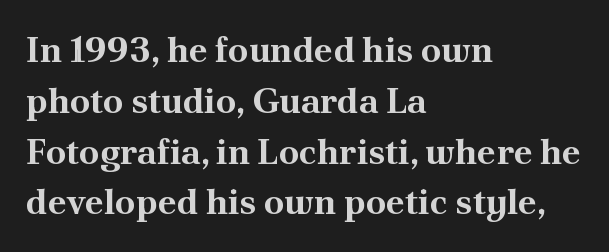
Q: Is the text bold? A: Yes.
Q: Is the text italic (slanted)? A: No, it is upright.
Q: Is the typeface a serif or a sans-serif typeface? A: Serif.
Q: Is the text underlined? A: No.
Q: How is the paragraph aligned? A: Left-aligned.
Q: Is the spacing between letters normal or unusually wide? A: Normal.
Q: Is the spacing between lines tight, normal or loose? A: Normal.
Q: Width (condensed, normal, or wide)? A: Normal.
Q: Stroke contrast? A: Medium.
Q: x-height? A: Small.
Q: Monospaced? A: No.
